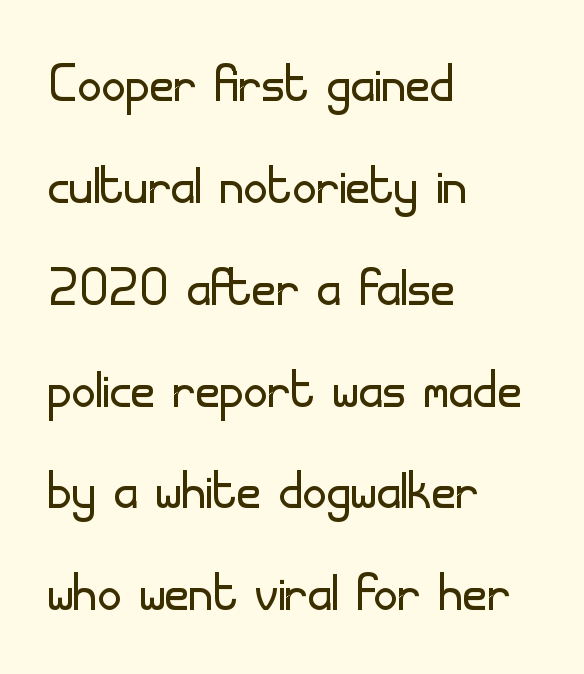
The image shows 67 px light sans-serif type, upright; set left-aligned, normal line spacing (1.52x), normal letter spacing, not underlined; low stroke contrast and a small x-height.
